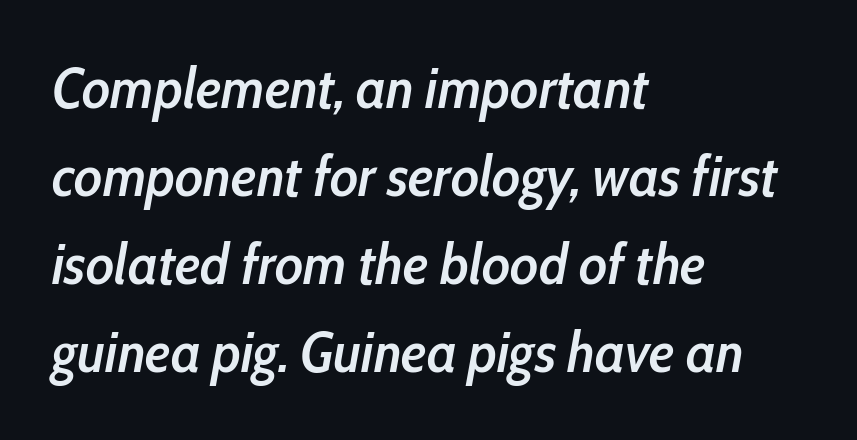
The image shows 58 px semibold, condensed type, italic (leaning right); set left-aligned, normal line spacing (1.52x), normal letter spacing, not underlined; low stroke contrast and a medium x-height.
